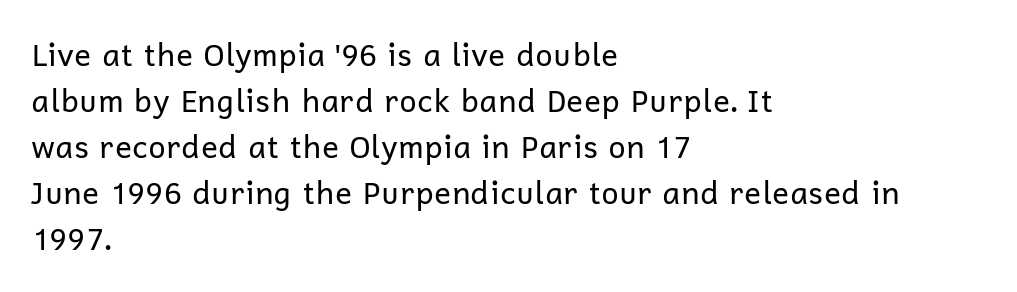
{"serif": "no", "italic": "no", "bold": "no", "weight": "regular", "width": "normal", "stroke_contrast": "low", "x_height": "medium", "monospaced": "no", "underline": "no", "align": "left", "line_spacing": "normal", "line_spacing_ratio": 1.48, "letter_spacing": "normal", "letter_spacing_em": 0.0, "glyph_px": 31}
